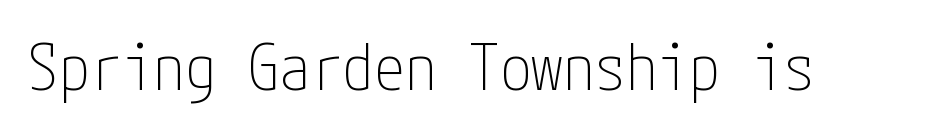
Q: Is the text bold? A: No.
Q: Is the text italic (slanted)? A: No, it is upright.
Q: Is the typeface a serif or a sans-serif typeface? A: Sans-serif.
Q: Is the text underlined? A: No.
Q: Is the spacing between letters normal or unusually wide? A: Normal.
Q: Width (condensed, normal, or wide)? A: Condensed.
Q: Stroke contrast? A: Low.
Q: x-height? A: Medium.
